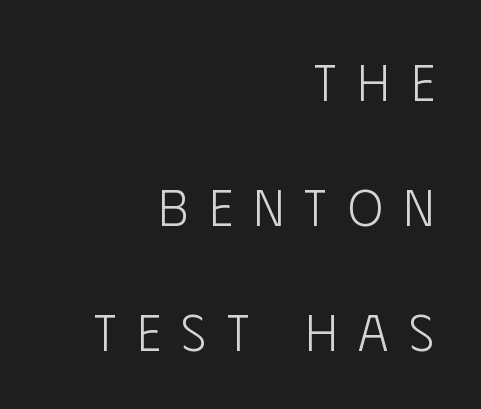
{"serif": "no", "italic": "no", "bold": "no", "weight": "light", "width": "condensed", "stroke_contrast": "low", "x_height": "large", "monospaced": "no", "underline": "no", "align": "right", "line_spacing": "loose", "line_spacing_ratio": 2.4, "letter_spacing": "wide", "letter_spacing_em": 0.4, "glyph_px": 52}
